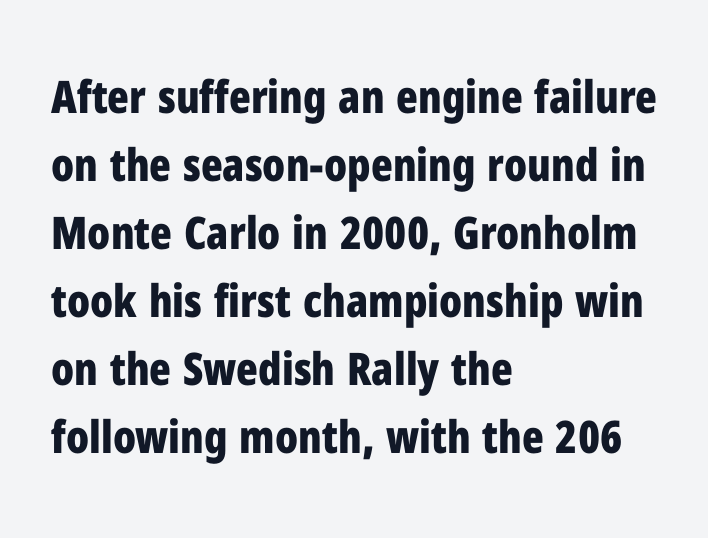
The image shows 45 px bold, condensed sans-serif type, upright; set left-aligned, normal line spacing (1.51x), normal letter spacing, not underlined; low stroke contrast and a medium x-height.
